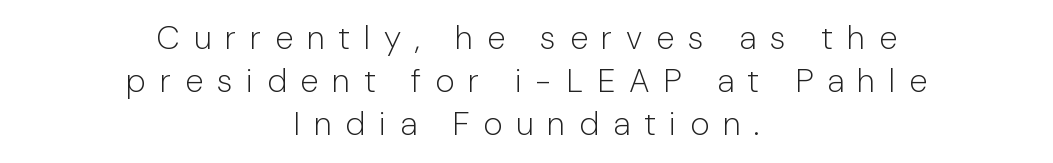
Both edges are ragged and mirror each other, which tells us the setting is centered. Short note: letters widely spaced. The lettering holds an erect, upright posture throughout. The rendering shows plain stroke endings on the letterforms — a sans-serif design. These glyphs show unthickened strokes, regular width or finer.
